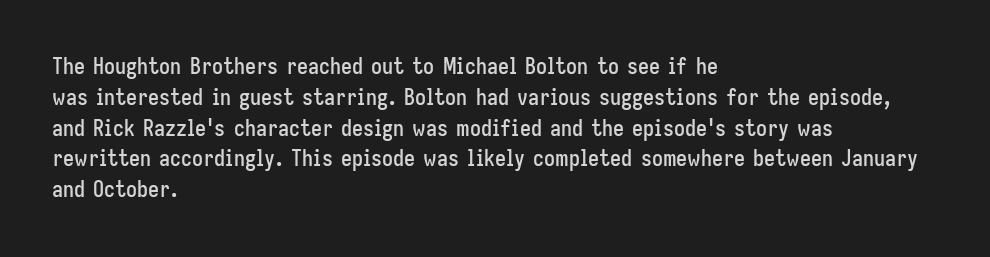
The image shows 22 px text type, upright; set left-aligned, normal line spacing (1.4x), normal letter spacing, not underlined.
